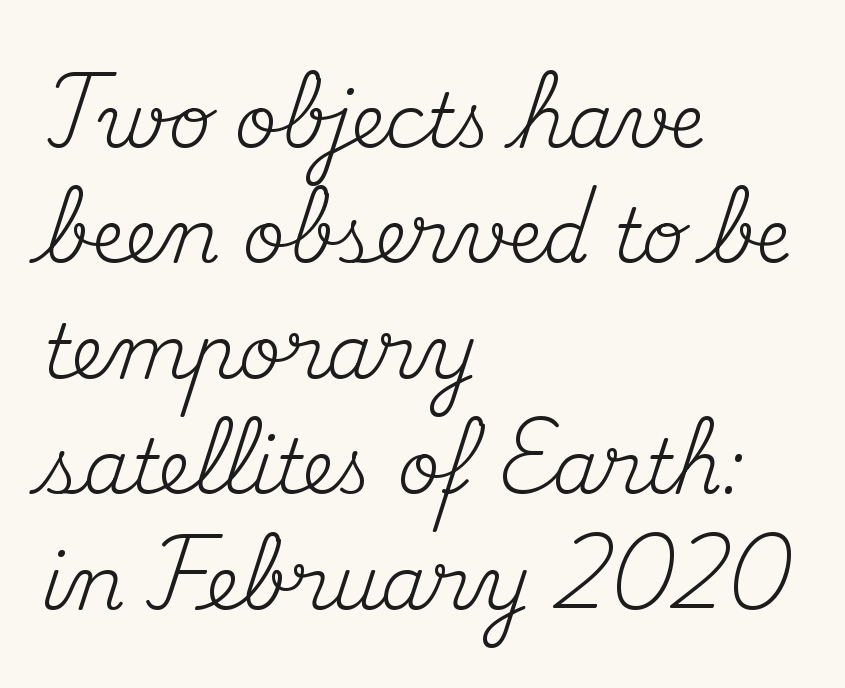
Q: Is the text bold? A: No.
Q: Is the text italic (slanted)? A: Yes.
Q: Is the typeface a serif or a sans-serif typeface? A: Serif.
Q: Is the text underlined? A: No.
Q: How is the paragraph aligned? A: Left-aligned.
Q: Is the spacing between letters normal or unusually wide? A: Normal.
Q: Is the spacing between lines tight, normal or loose? A: Normal.
Q: Width (condensed, normal, or wide)? A: Normal.
Q: Stroke contrast? A: Medium.
Q: x-height? A: Small.
Q: Monospaced? A: No.
